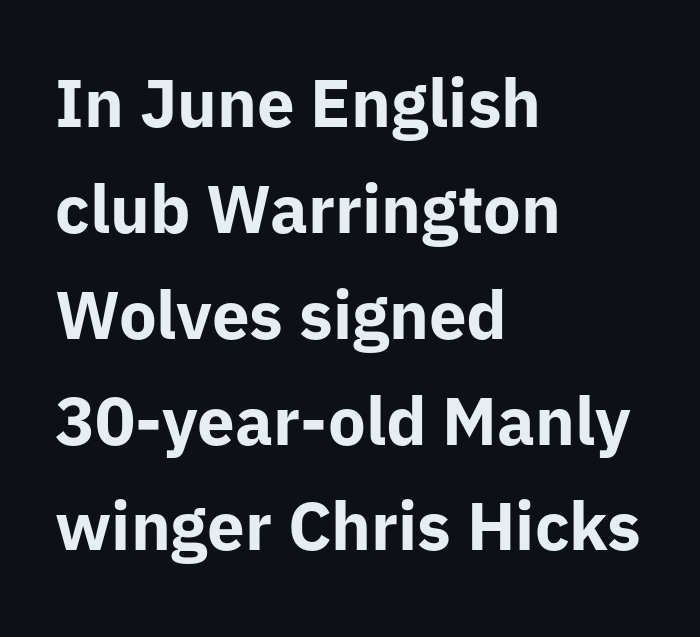
A typesetter would call this leading conventional body-copy spacing. The face used here is proportionally spaced, like ordinary book or web type. Descender tails drop into unmarked territory. Compared with a centered layout, this one pins lines to the left instead.
